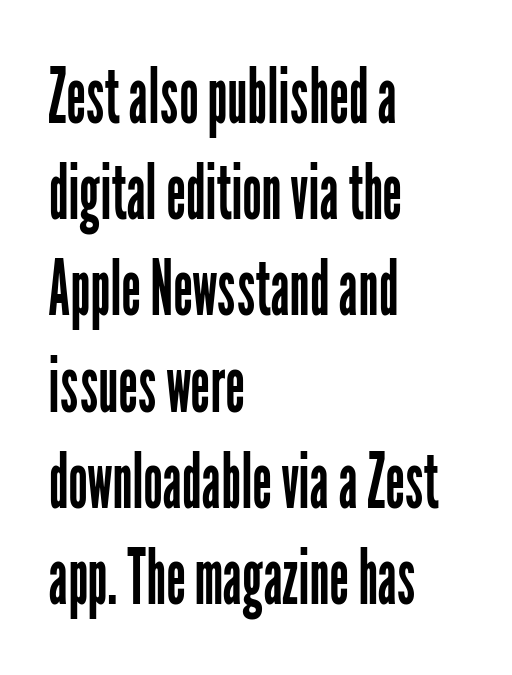
{"serif": "no", "italic": "no", "bold": "no", "weight": "regular", "width": "condensed", "stroke_contrast": "low", "x_height": "medium", "monospaced": "no", "underline": "no", "align": "left", "line_spacing": "normal", "line_spacing_ratio": 1.25, "letter_spacing": "normal", "letter_spacing_em": 0.0, "glyph_px": 77}
